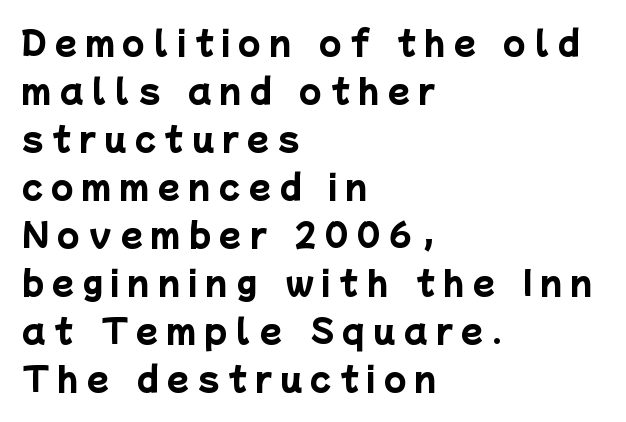
Q: Is the text bold? A: Yes.
Q: Is the typeface a serif or a sans-serif typeface? A: Sans-serif.
Q: Is the text underlined? A: No.
Q: How is the paragraph aligned? A: Left-aligned.
Q: Is the spacing between letters normal or unusually wide? A: Unusually wide.
Q: Is the spacing between lines tight, normal or loose? A: Normal.
Q: Width (condensed, normal, or wide)? A: Normal.
Q: Stroke contrast? A: Low.
Q: x-height? A: Medium.
Q: Monospaced? A: No.
